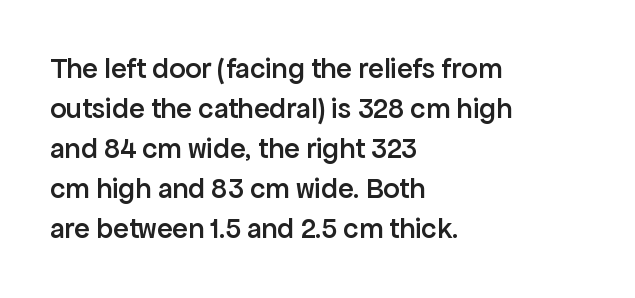
These lines carry some extra weight — a demibold, not a full bold. Successive baselines arrive at the customary interval. Character widths vary here, with narrow letters taking less room than wide ones. Plain, unruled lines of type.
